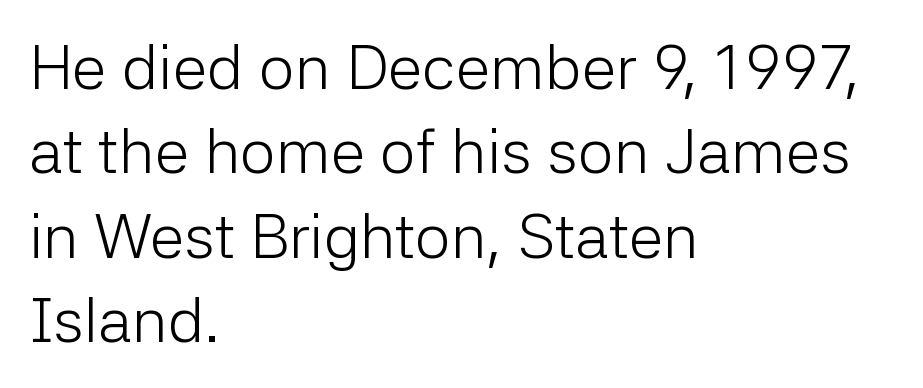
Q: Is the text bold? A: No.
Q: Is the text italic (slanted)? A: No, it is upright.
Q: Is the typeface a serif or a sans-serif typeface? A: Sans-serif.
Q: Is the text underlined? A: No.
Q: How is the paragraph aligned? A: Left-aligned.
Q: Is the spacing between letters normal or unusually wide? A: Normal.
Q: Is the spacing between lines tight, normal or loose? A: Normal.
Q: Width (condensed, normal, or wide)? A: Normal.
Q: Stroke contrast? A: Low.
Q: x-height? A: Medium.
Q: Monospaced? A: No.
